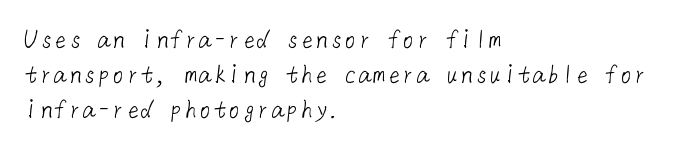
The tracking reads as untouched default to a designer's eye. Regarding serifs, this sample does without them. Beneath every word, the page is bare. Each stroke keeps to a modest, everyday thickness or less. One-word summary of the alignment: left.
